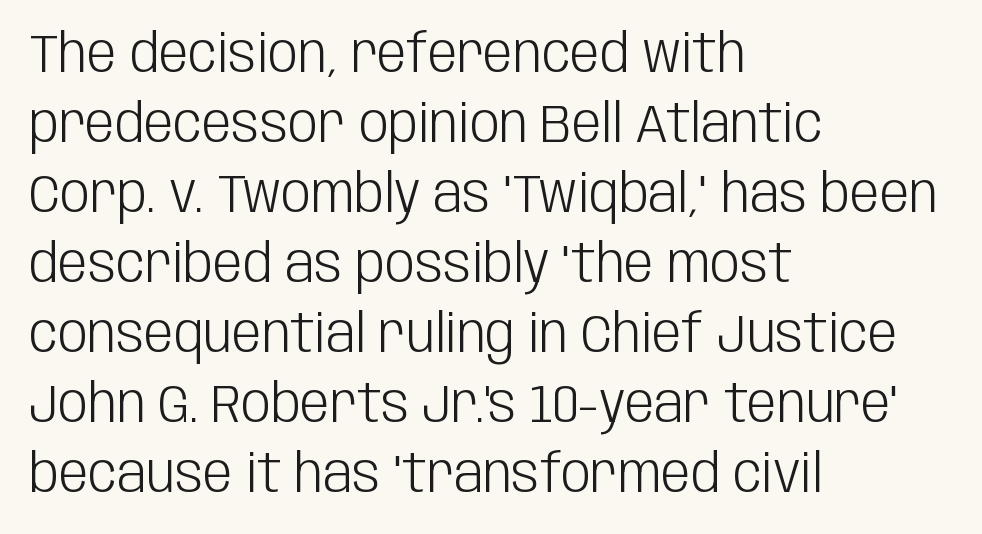
{"serif": "no", "italic": "no", "bold": "no", "weight": "light", "width": "condensed", "stroke_contrast": "low", "x_height": "large", "monospaced": "no", "underline": "no", "align": "left", "line_spacing": "normal", "line_spacing_ratio": 1.32, "letter_spacing": "normal", "letter_spacing_em": 0.0, "glyph_px": 53}
